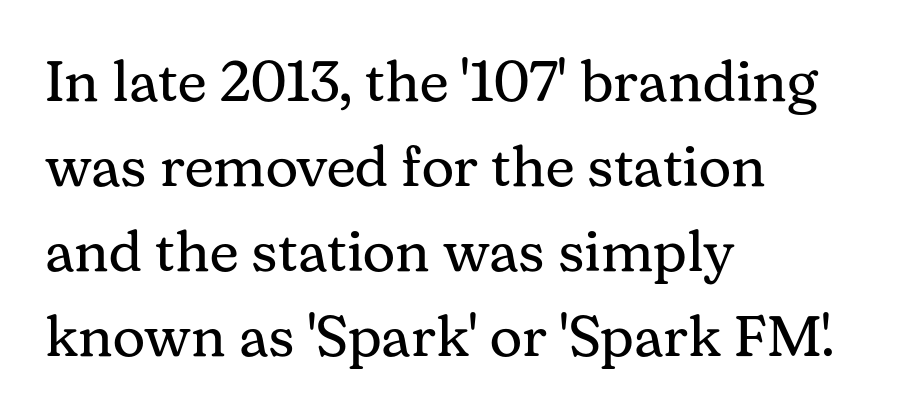
{"serif": "yes", "italic": "no", "bold": "no", "weight": "regular", "width": "normal", "stroke_contrast": "medium", "x_height": "medium", "monospaced": "no", "underline": "no", "align": "left", "line_spacing": "normal", "line_spacing_ratio": 1.49, "letter_spacing": "normal", "letter_spacing_em": 0.0, "glyph_px": 57}
